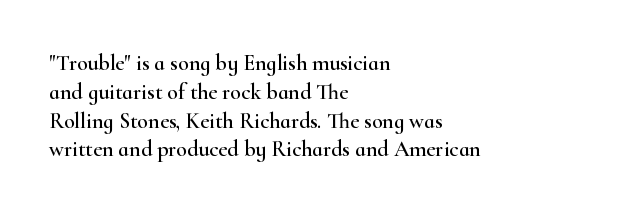
Q: Is the text italic (slanted)? A: No, it is upright.
Q: Is the text underlined? A: No.
Q: How is the paragraph aligned? A: Left-aligned.
Q: Is the spacing between letters normal or unusually wide? A: Normal.
Q: Is the spacing between lines tight, normal or loose? A: Normal.
